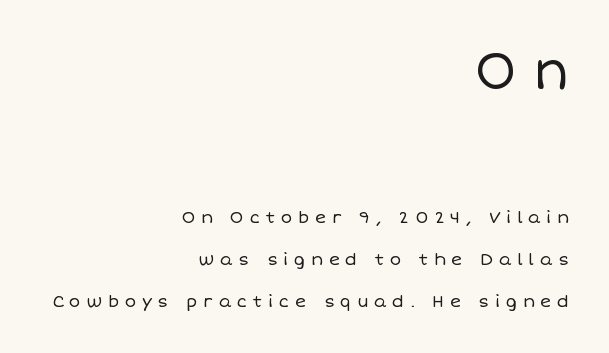
{"italic": "no", "bold": "no", "weight": "regular", "width": "normal", "stroke_contrast": "low", "x_height": "large", "monospaced": "no", "underline": "no", "align": "right", "line_spacing": "loose", "line_spacing_ratio": 2.47, "letter_spacing": "wide", "letter_spacing_em": 0.33, "larger_block": "first", "size_ratio": 3.0, "glyph_px": 51}
